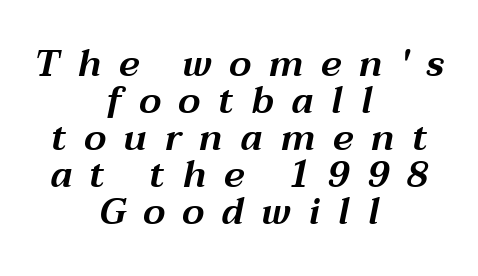
The image shows 37 px wide type, italic (leaning right); set centered, tight line spacing (1.0x), unusually wide letter spacing (+0.47 em), not underlined; medium stroke contrast and a medium x-height.
